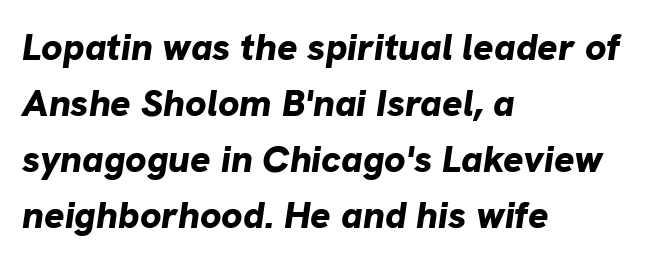
The image shows 38 px bold type, italic (leaning right); set left-aligned, normal line spacing (1.47x), normal letter spacing, not underlined; low stroke contrast and a medium x-height.
